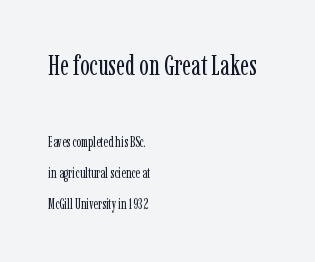
The setting favours the left margin, as ordinary paragraphs usually do. The specimen omits any rule beneath the text block's lines. The weight tops out at a normal text grade. The passage shown is typed in a proportional face where columns would drift. Posture: straight, roman, zero tilt. Interline gaps are noticeably wide in this sample.
